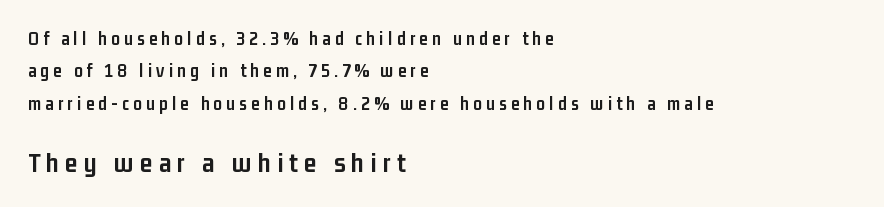
{"serif": "no", "italic": "no", "bold": "yes", "weight": "semibold", "width": "condensed", "stroke_contrast": "low", "x_height": "medium", "monospaced": "no", "underline": "no", "align": "left", "line_spacing": "normal", "line_spacing_ratio": 1.7, "letter_spacing": "wide", "letter_spacing_em": 0.22, "larger_block": "second", "size_ratio": 1.47, "glyph_px": 28}
